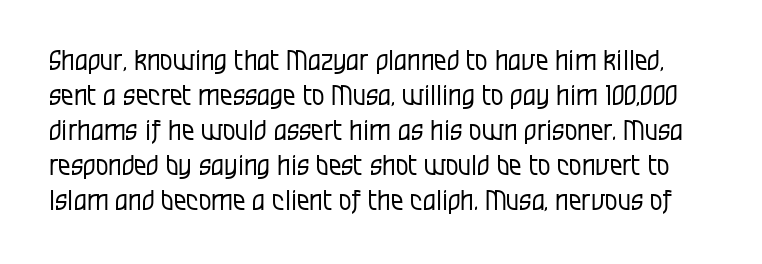
{"serif": "no", "italic": "no", "bold": "no", "weight": "regular", "width": "condensed", "stroke_contrast": "low", "x_height": "large", "monospaced": "no", "underline": "no", "line_spacing": "normal", "line_spacing_ratio": 1.25, "letter_spacing": "normal", "letter_spacing_em": 0.0, "glyph_px": 28}
